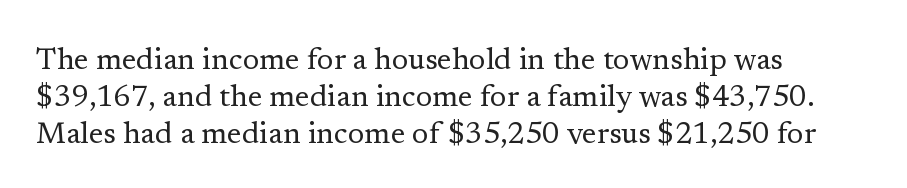
The image shows 30 px regular-weight serif type, upright; set left-aligned, line spacing 1.24x, normal letter spacing, not underlined; low stroke contrast and a medium x-height.
